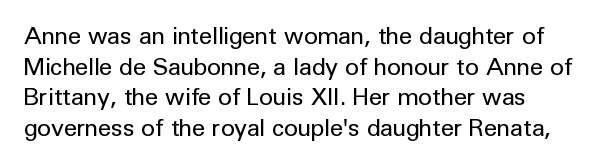
The image shows 24 px text type, upright; set normal line spacing (1.28x), normal letter spacing, not underlined.
